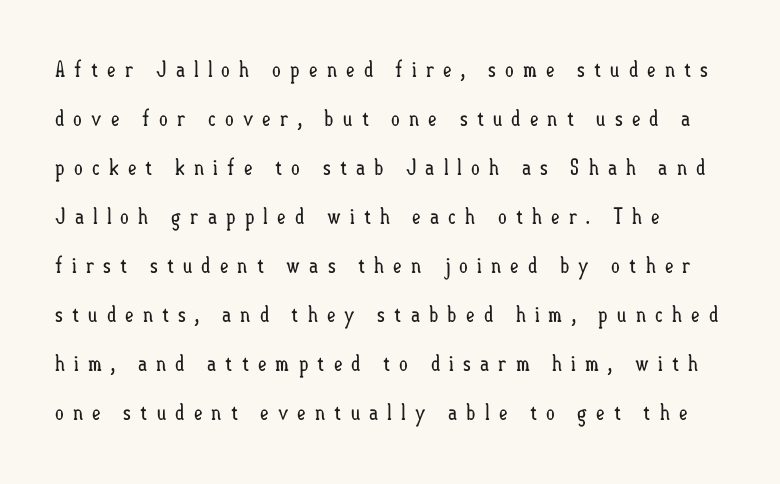
Q: Is the text bold? A: No.
Q: Is the text italic (slanted)? A: No, it is upright.
Q: Is the text underlined? A: No.
Q: Is the spacing between letters normal or unusually wide? A: Unusually wide.
Q: Is the spacing between lines tight, normal or loose? A: Loose.
